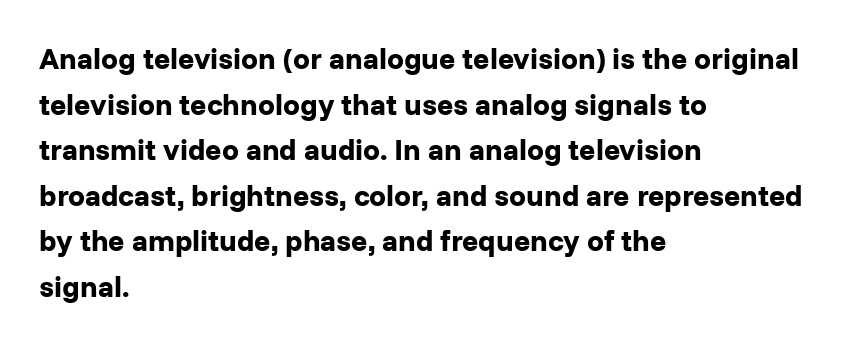
Each word holds together tightly as a unit, with standard inter-letter gaps. If you measured baseline to baseline, you'd find a middling distance. Visually the block forms a straight wall on the left and a jagged coastline on the right. Caption: bold face, heavy strokes. Do the characters align in a grid? No, the font is proportional.
